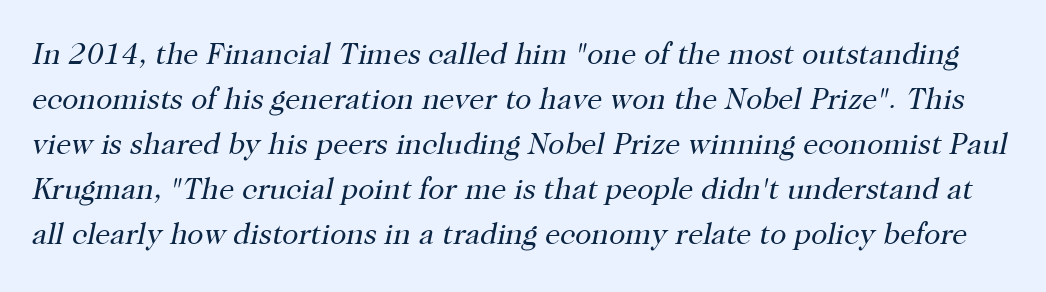
{"serif": "yes", "italic": "yes", "lean": "right", "slant_degrees": 12, "bold": "no", "weight": "regular", "width": "normal", "stroke_contrast": "high", "x_height": "medium", "monospaced": "no", "underline": "no", "line_spacing": "normal", "line_spacing_ratio": 1.5, "letter_spacing": "normal", "letter_spacing_em": 0.0, "glyph_px": 30}
